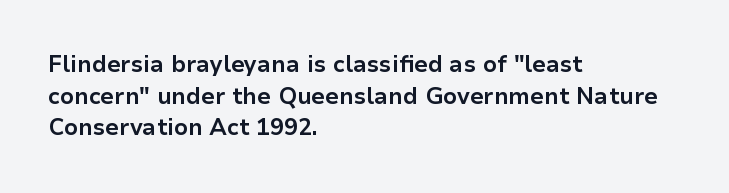
The image shows 23 px bold type, upright; set left-aligned, normal line spacing (1.37x), normal letter spacing, not underlined.
